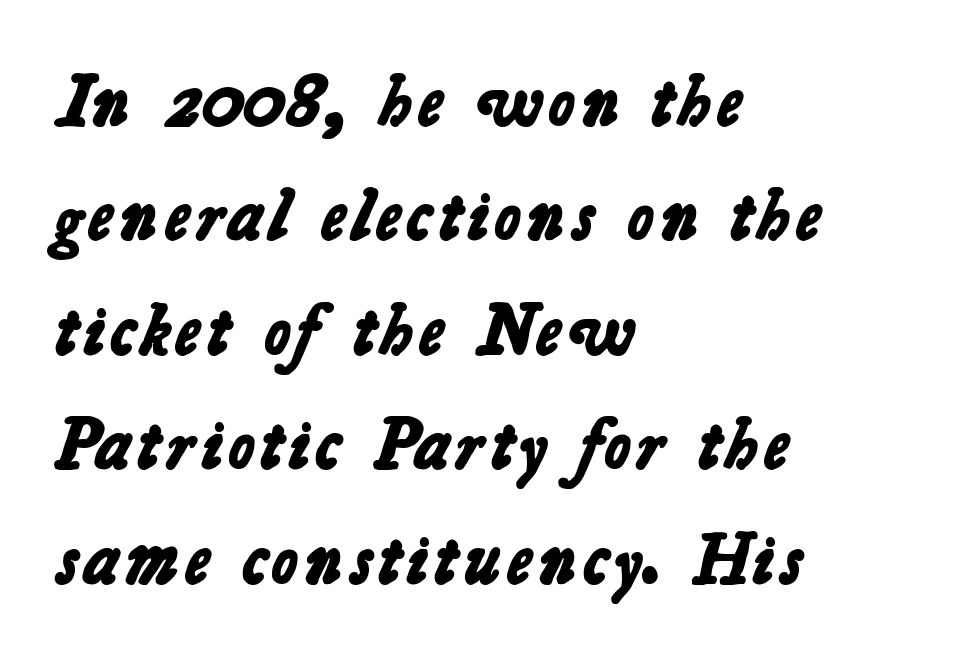
{"serif": "no", "bold": "yes", "weight": "bold", "width": "normal", "stroke_contrast": "low", "x_height": "medium", "monospaced": "no", "underline": "no", "align": "left", "line_spacing": "normal", "line_spacing_ratio": 1.59, "letter_spacing": "normal", "letter_spacing_em": 0.0, "glyph_px": 72}
